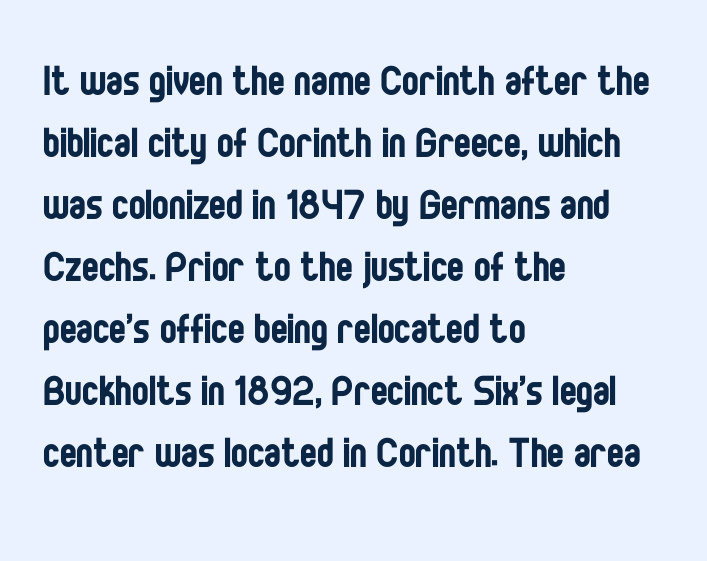
Q: Is the text bold? A: No.
Q: Is the text italic (slanted)? A: No, it is upright.
Q: Is the typeface a serif or a sans-serif typeface? A: Sans-serif.
Q: Is the text underlined? A: No.
Q: How is the paragraph aligned? A: Left-aligned.
Q: Is the spacing between letters normal or unusually wide? A: Normal.
Q: Width (condensed, normal, or wide)? A: Condensed.
Q: Stroke contrast? A: Low.
Q: x-height? A: Large.
Q: Monospaced? A: No.
